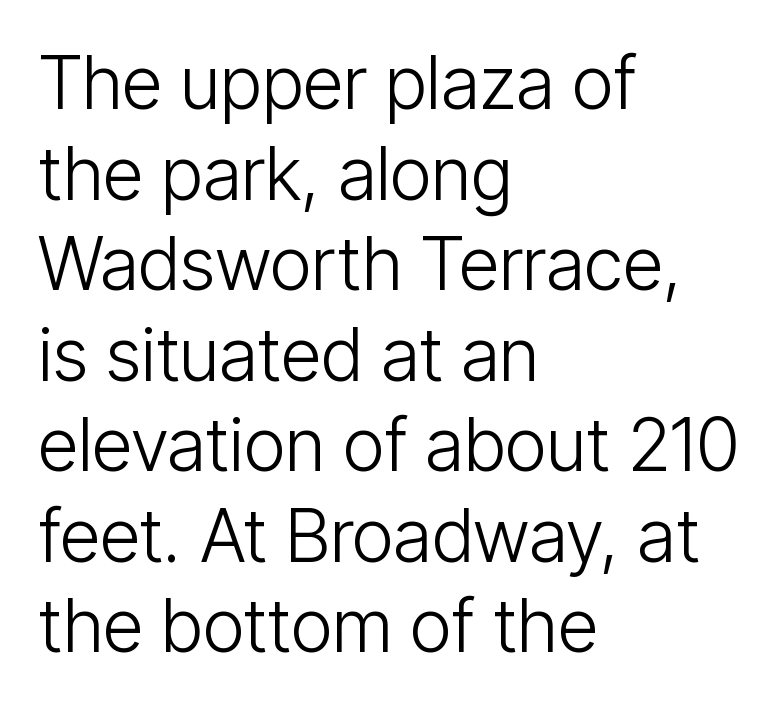
Q: Is the text bold? A: No.
Q: Is the text italic (slanted)? A: No, it is upright.
Q: Is the typeface a serif or a sans-serif typeface? A: Sans-serif.
Q: Is the text underlined? A: No.
Q: How is the paragraph aligned? A: Left-aligned.
Q: Is the spacing between letters normal or unusually wide? A: Normal.
Q: Width (condensed, normal, or wide)? A: Condensed.
Q: Stroke contrast? A: Low.
Q: x-height? A: Medium.
Q: Monospaced? A: No.
